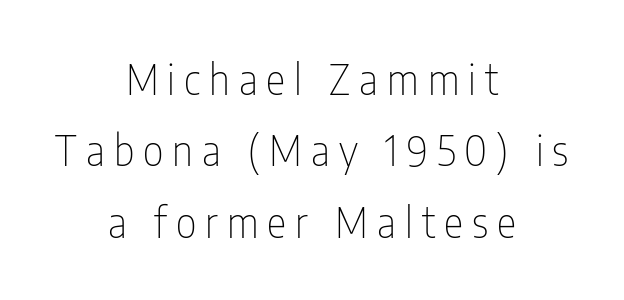
{"serif": "no", "italic": "no", "bold": "no", "weight": "thin", "width": "condensed", "stroke_contrast": "low", "x_height": "medium", "monospaced": "no", "underline": "no", "align": "center", "line_spacing_ratio": 1.74, "letter_spacing": "wide", "letter_spacing_em": 0.22, "glyph_px": 41}
